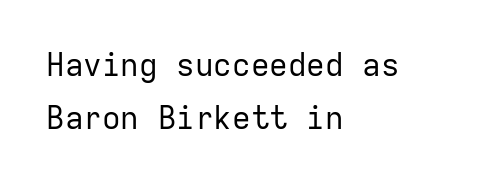
Q: Is the text bold? A: No.
Q: Is the text italic (slanted)? A: No, it is upright.
Q: Is the typeface a serif or a sans-serif typeface? A: Sans-serif.
Q: Is the text underlined? A: No.
Q: How is the paragraph aligned? A: Left-aligned.
Q: Is the spacing between letters normal or unusually wide? A: Normal.
Q: Is the spacing between lines tight, normal or loose? A: Normal.
Q: Width (condensed, normal, or wide)? A: Normal.
Q: Stroke contrast? A: Low.
Q: x-height? A: Medium.
Q: Monospaced? A: Yes.
